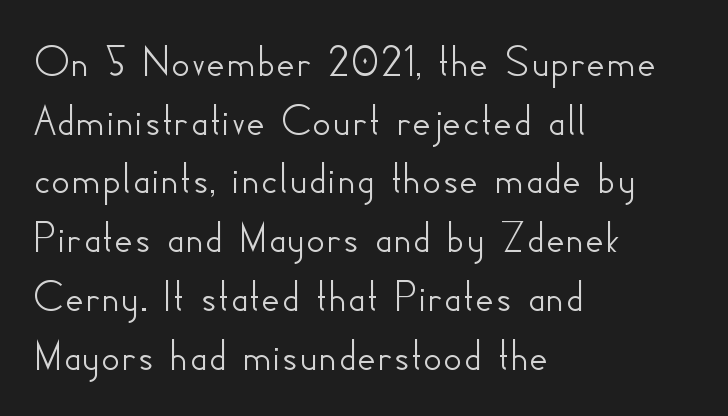
Horizontal alignment here is leftward, the default for most running prose. The typography opts for an upright posture over an oblique one. Leading matches the norm, producing a regular column. In terms of letterform style, serifs are entirely absent.
